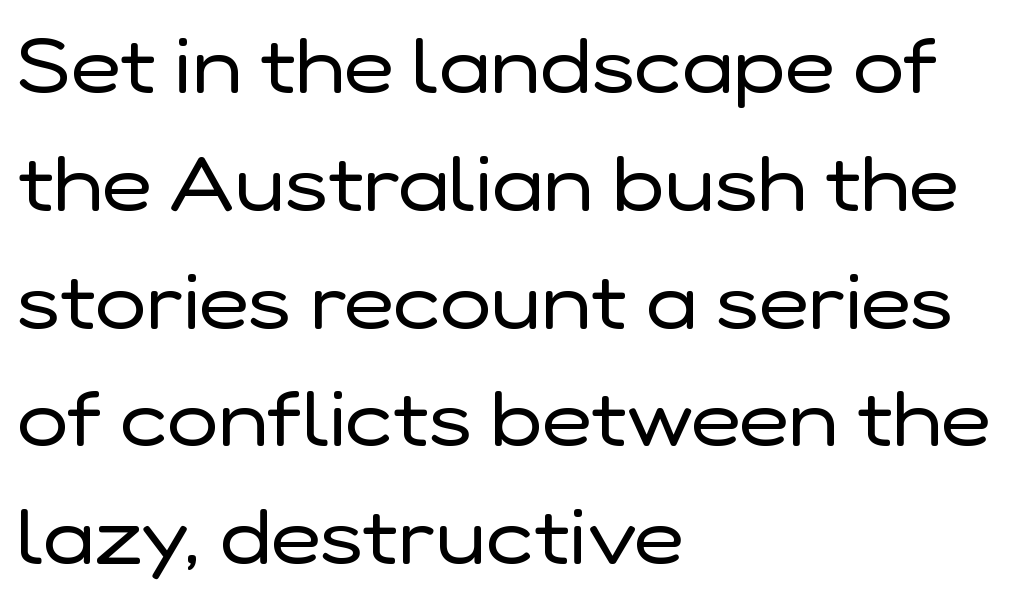
To sum up the face: it is a sans, with no serifs. Unmarked baselines from the first word to the last. The gaps between neighbouring characters are ordinary and unremarkable. On a weight scale, this lands at 450 or below. The rows are spaced the way most documents space them.
